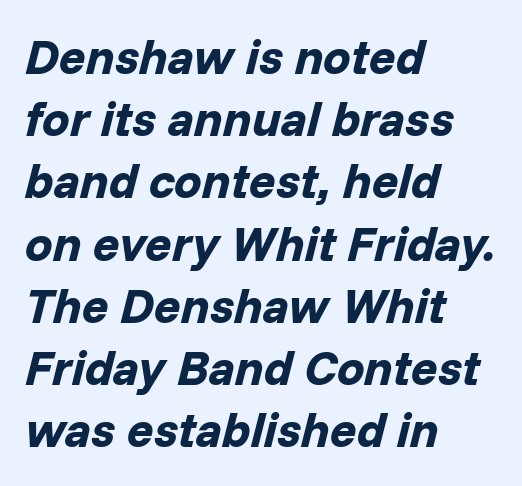
Q: Is the text bold? A: Yes.
Q: Is the text italic (slanted)? A: Yes, it leans right by about 14 degrees.
Q: Is the text underlined? A: No.
Q: How is the paragraph aligned? A: Left-aligned.
Q: Is the spacing between letters normal or unusually wide? A: Normal.
Q: Is the spacing between lines tight, normal or loose? A: Normal.
Q: Width (condensed, normal, or wide)? A: Normal.
Q: Stroke contrast? A: Low.
Q: x-height? A: Medium.
Q: Monospaced? A: No.
